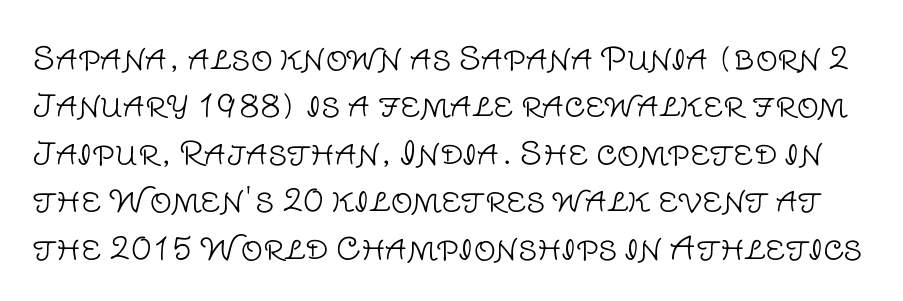
Q: Is the text bold? A: No.
Q: Is the text italic (slanted)? A: Yes.
Q: Is the typeface a serif or a sans-serif typeface? A: Sans-serif.
Q: Is the text underlined? A: No.
Q: Is the spacing between letters normal or unusually wide? A: Normal.
Q: Is the spacing between lines tight, normal or loose? A: Normal.
Q: Width (condensed, normal, or wide)? A: Normal.
Q: Stroke contrast? A: Low.
Q: x-height? A: Large.
Q: Monospaced? A: No.
